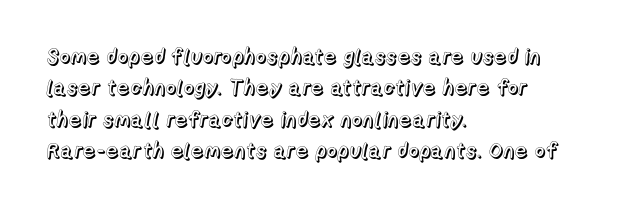
{"underline": "no", "align": "left", "line_spacing": "normal", "line_spacing_ratio": 1.5, "letter_spacing": "normal", "letter_spacing_em": 0.0, "glyph_px": 21}
